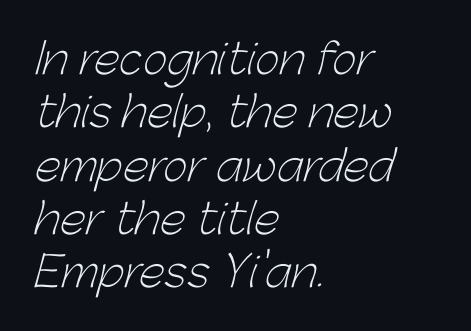
{"serif": "no", "bold": "no", "weight": "light", "width": "normal", "stroke_contrast": "low", "x_height": "medium", "monospaced": "no", "underline": "no", "align": "left", "line_spacing": "normal", "line_spacing_ratio": 1.27, "letter_spacing": "normal", "letter_spacing_em": 0.0, "glyph_px": 42}
